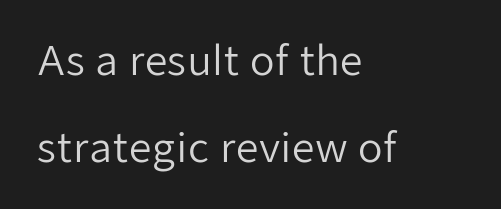
Q: Is the text bold? A: No.
Q: Is the text italic (slanted)? A: No, it is upright.
Q: Is the typeface a serif or a sans-serif typeface? A: Sans-serif.
Q: Is the text underlined? A: No.
Q: How is the paragraph aligned? A: Left-aligned.
Q: Is the spacing between letters normal or unusually wide? A: Normal.
Q: Is the spacing between lines tight, normal or loose? A: Loose.
Q: Width (condensed, normal, or wide)? A: Normal.
Q: Stroke contrast? A: Low.
Q: x-height? A: Medium.
Q: Monospaced? A: No.
